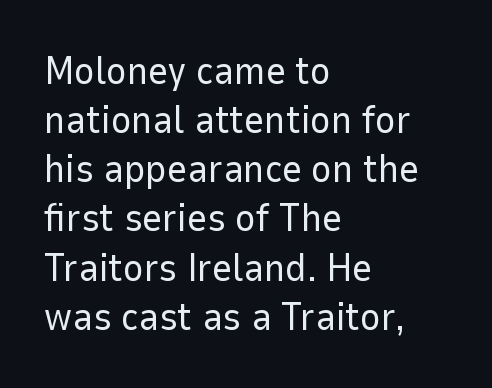
Each letter keeps its own natural width here, so spacing adapts to shape. The gaps between neighbouring characters are ordinary and unremarkable. The letters stand straight up with perfectly vertical stems. The rendering uses a moderate line-height, typical for paragraphs.
